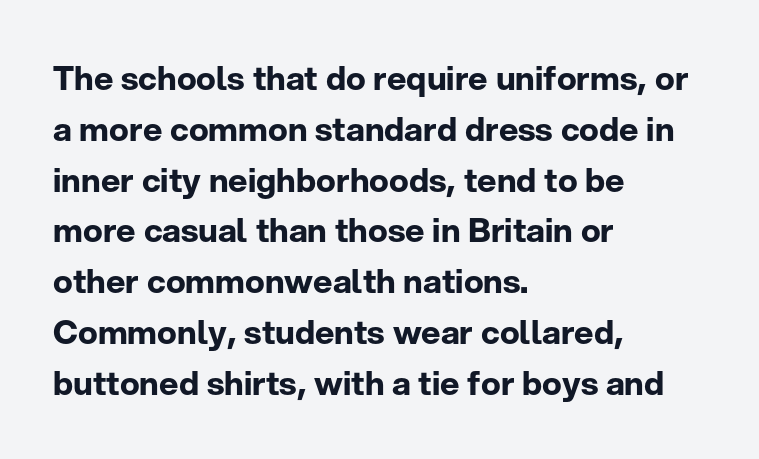
The image shows 33 px bold sans-serif type, upright; set left-aligned, normal line spacing (1.54x), normal letter spacing, not underlined; low stroke contrast and a medium x-height.
